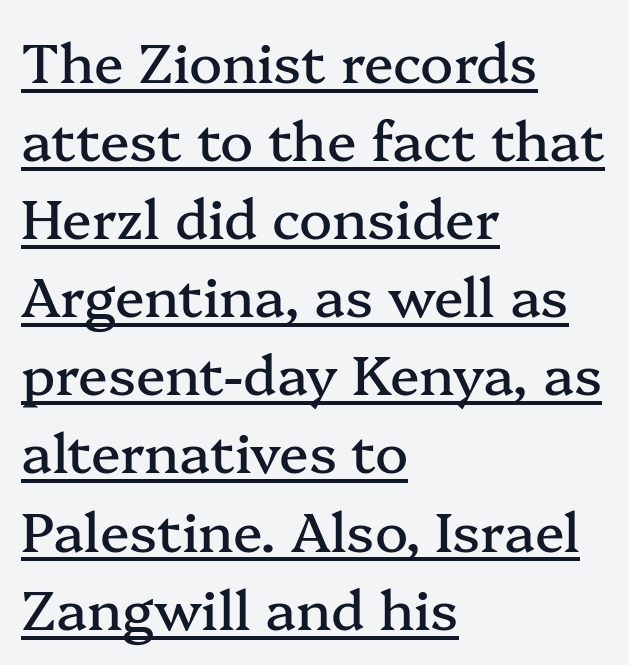
Caption: multi-line text, flush left, ragged right. The passage shown stacks its lines at a standard gap. Think of a printed novel: that variable character pitch is what you see here. Stroke terminals: seriffed.
